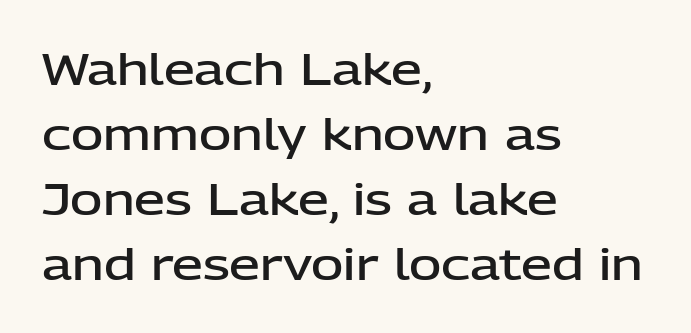
{"serif": "no", "italic": "no", "bold": "semi", "weight": "semibold", "width": "normal", "stroke_contrast": "low", "x_height": "medium", "monospaced": "no", "underline": "no", "align": "left", "line_spacing": "normal", "line_spacing_ratio": 1.48, "letter_spacing": "normal", "letter_spacing_em": 0.0, "glyph_px": 44}
